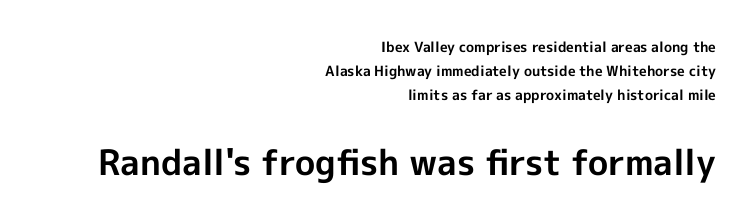
Q: Is the text bold? A: Yes.
Q: Is the text italic (slanted)? A: No, it is upright.
Q: Is the typeface a serif or a sans-serif typeface? A: Sans-serif.
Q: Is the text underlined? A: No.
Q: How is the paragraph aligned? A: Right-aligned.
Q: Is the spacing between letters normal or unusually wide? A: Normal.
Q: Which block of text is set in a larger size, the first (top) or the second (bottom)? A: The second (bottom) one.
Q: Width (condensed, normal, or wide)? A: Normal.
Q: x-height? A: Medium.
Q: Monospaced? A: No.
